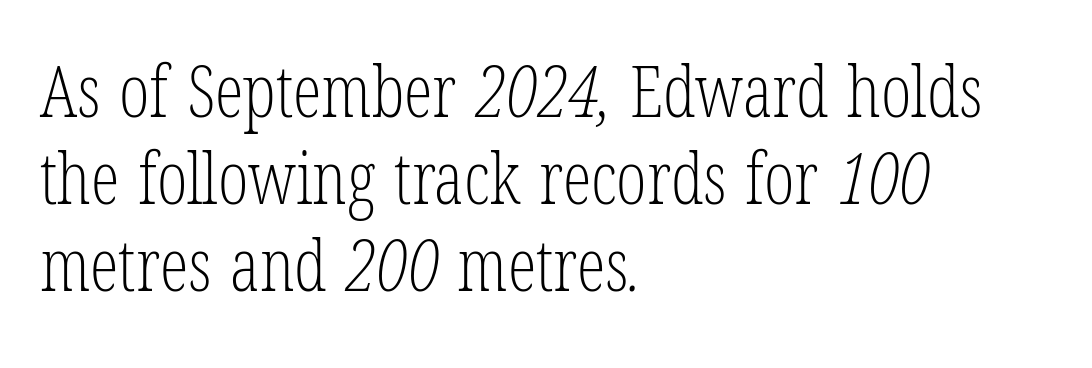
Is the letter spacing exaggerated? No — it looks like the ordinary default. Line beginnings align vertically; line endings do not. Glance below the letters and you will spot only blank space. A light-to-regular cut is what we see here. The face used here is proportionally spaced, like ordinary book or web type.
